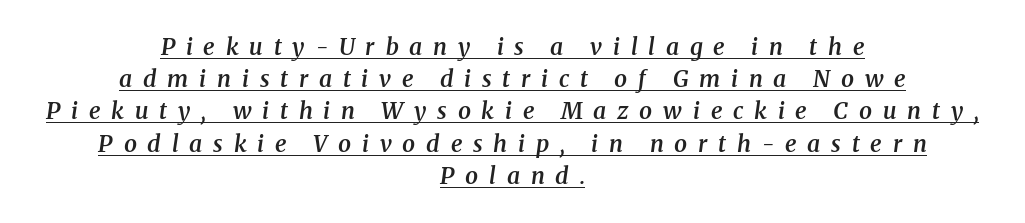
The image shows 23 px text type, italic (leaning right); set centered, normal line spacing (1.4x), unusually wide letter spacing (+0.47 em), underlined.
